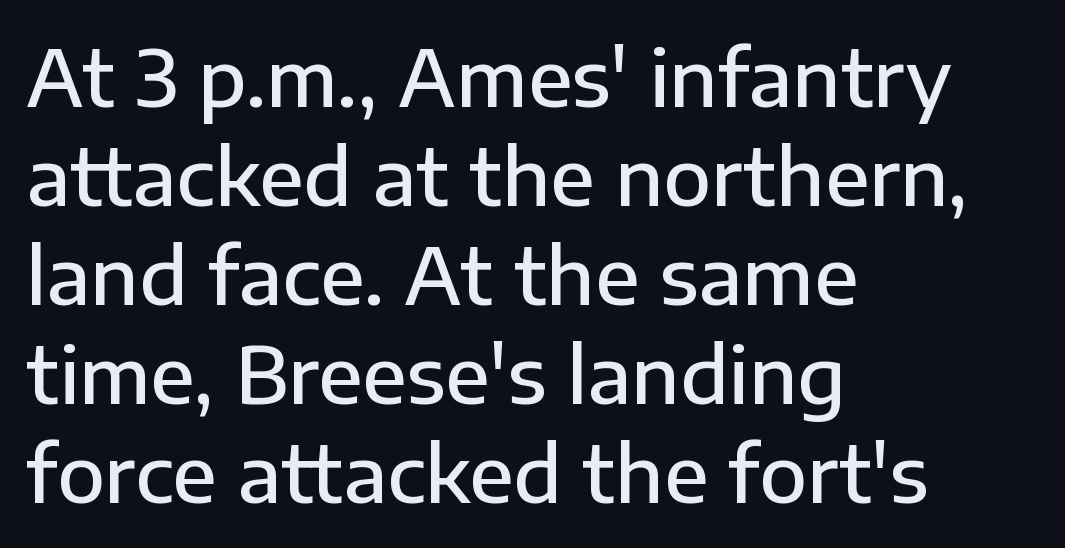
The image shows 78 px semibold sans-serif type, upright; set left-aligned, normal line spacing (1.27x), normal letter spacing, not underlined; low stroke contrast and a medium x-height.
